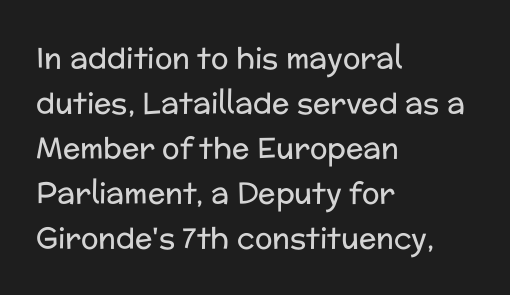
Q: Is the text bold? A: No.
Q: Is the text italic (slanted)? A: No, it is upright.
Q: Is the typeface a serif or a sans-serif typeface? A: Sans-serif.
Q: Is the text underlined? A: No.
Q: How is the paragraph aligned? A: Left-aligned.
Q: Is the spacing between letters normal or unusually wide? A: Normal.
Q: Is the spacing between lines tight, normal or loose? A: Normal.
Q: Width (condensed, normal, or wide)? A: Normal.
Q: Stroke contrast? A: Low.
Q: x-height? A: Medium.
Q: Monospaced? A: No.
